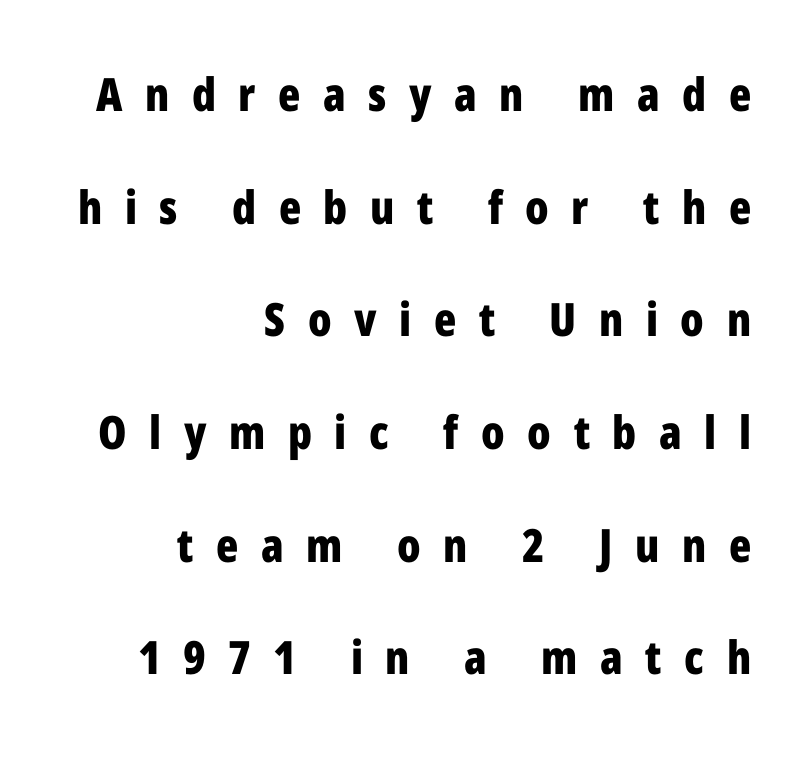
Descenders hang freely into open space. Short note: letters widely spaced. Designer's note — italics off, roman on. Teacher's note: observe the even right margin — that is flush-right alignment. Varying glyph widths throughout — classic text-font behaviour. A typesetter would call this leading open, well beyond the default.
